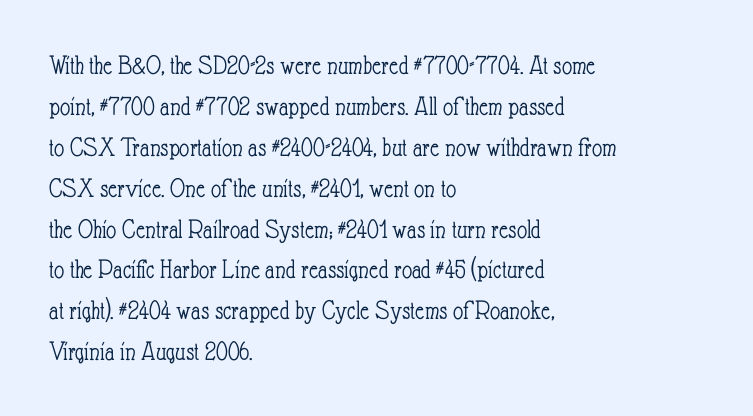
The image shows 28 px light, condensed type, upright; set left-aligned, normal line spacing (1.46x), normal letter spacing, not underlined; low stroke contrast and a small x-height.
